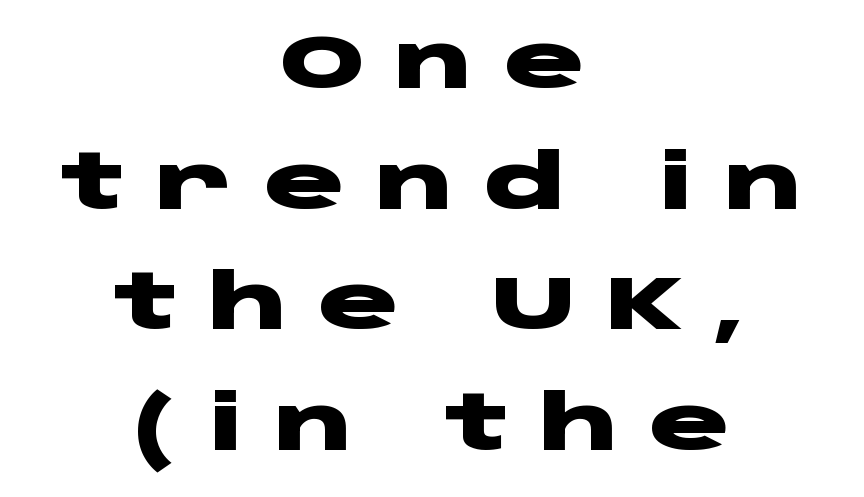
{"serif": "no", "italic": "no", "bold": "yes", "weight": "heavy", "width": "wide", "stroke_contrast": "low", "x_height": "large", "monospaced": "no", "underline": "no", "align": "center", "line_spacing": "normal", "line_spacing_ratio": 1.61, "letter_spacing": "wide", "letter_spacing_em": 0.4, "glyph_px": 75}
